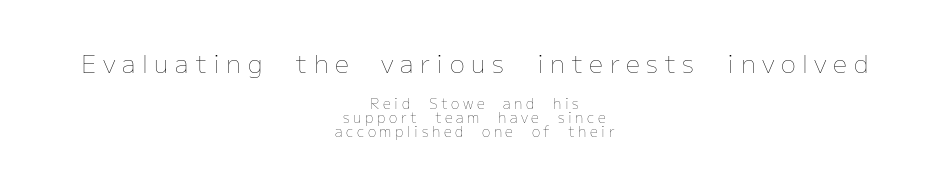
{"italic": "no", "bold": "no", "underline": "no", "align": "center", "line_spacing": "tight", "line_spacing_ratio": 1.0, "letter_spacing": "wide", "letter_spacing_em": 0.26, "larger_block": "first", "size_ratio": 1.79, "glyph_px": 25}
